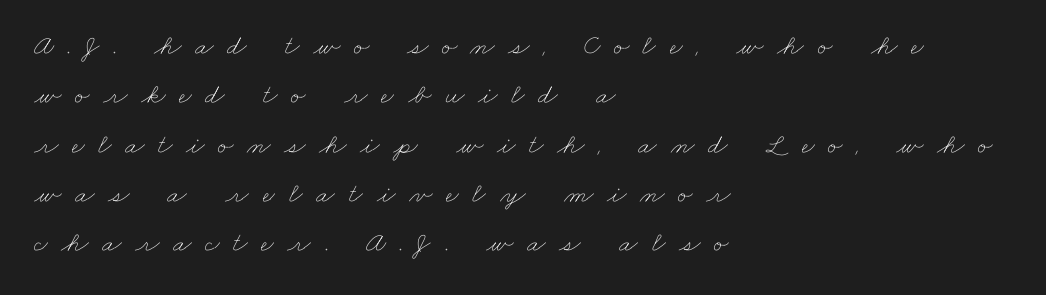
{"bold": "no", "weight": "thin", "width": "wide", "stroke_contrast": "low", "x_height": "small", "monospaced": "no", "underline": "no", "align": "left", "line_spacing_ratio": 1.76, "letter_spacing": "wide", "letter_spacing_em": 0.48, "glyph_px": 28}
